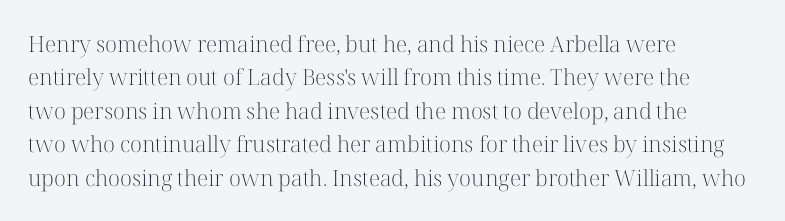
{"italic": "no", "bold": "no", "underline": "no", "align": "left", "line_spacing": "normal", "line_spacing_ratio": 1.52, "letter_spacing": "normal", "letter_spacing_em": 0.0, "glyph_px": 22}
